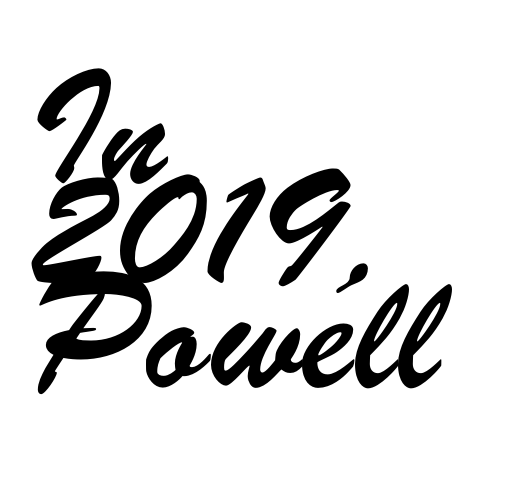
The image shows 72 px condensed sans-serif type; set left-aligned, normal line spacing (1.41x), normal letter spacing, not underlined; low stroke contrast and a small x-height.
